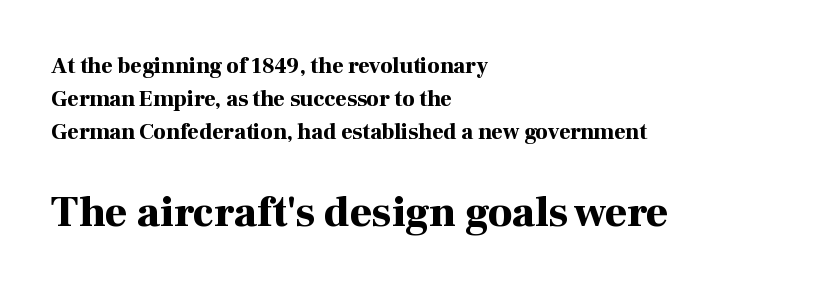
The sample has been set heavy, in full bold. The rendering uses natural spacing where letterforms have individual widths. These two chunks differ in scale, with the bottom chunk taking the larger measure. This rendering features lettering with no underline. What kind of face is this? One with serifs. In CSS terms this would be text-align: left.
